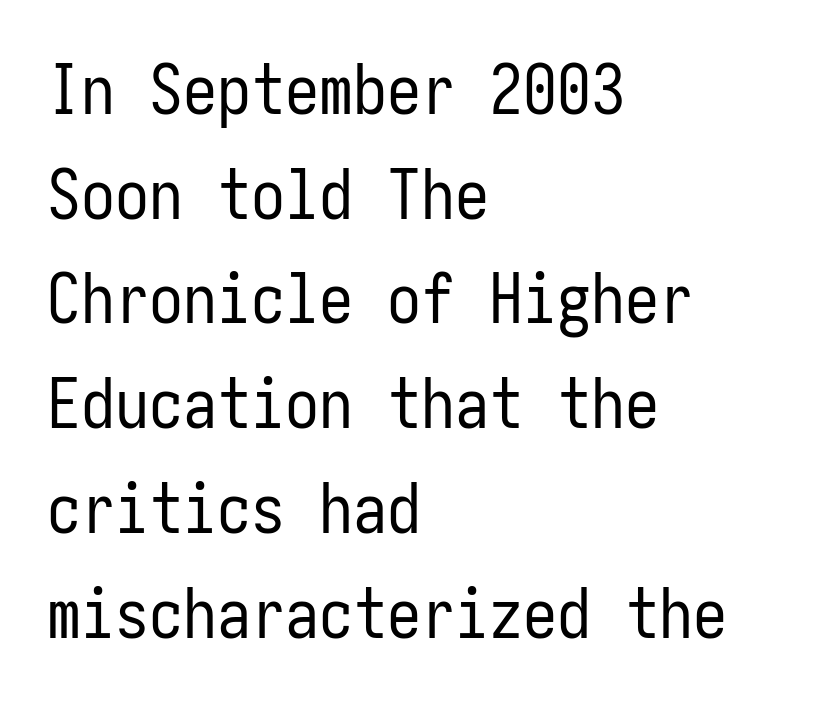
{"serif": "no", "italic": "no", "bold": "no", "weight": "regular", "width": "condensed", "stroke_contrast": "low", "x_height": "medium", "underline": "no", "align": "left", "line_spacing": "normal", "line_spacing_ratio": 1.54, "letter_spacing": "normal", "letter_spacing_em": 0.0, "glyph_px": 68}
